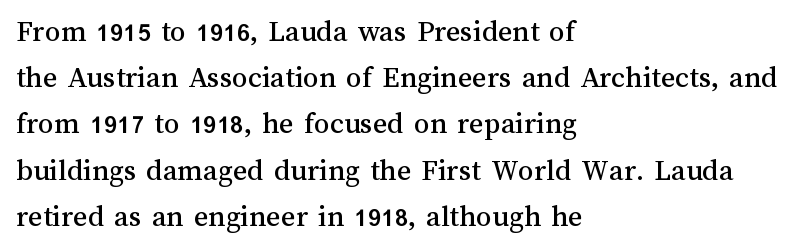
Lines of text with bare space underneath. All the whitespace from short lines collects on the right. The specimen reads as upright at a glance. You could call the tracking neutral — neither tight nor loose. Vertical spacing — default.
